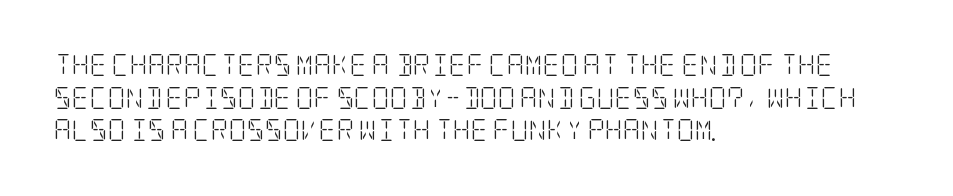
{"italic": "no", "bold": "no", "underline": "no", "align": "left", "line_spacing": "normal", "line_spacing_ratio": 1.48, "letter_spacing": "normal", "letter_spacing_em": 0.0, "glyph_px": 22}
